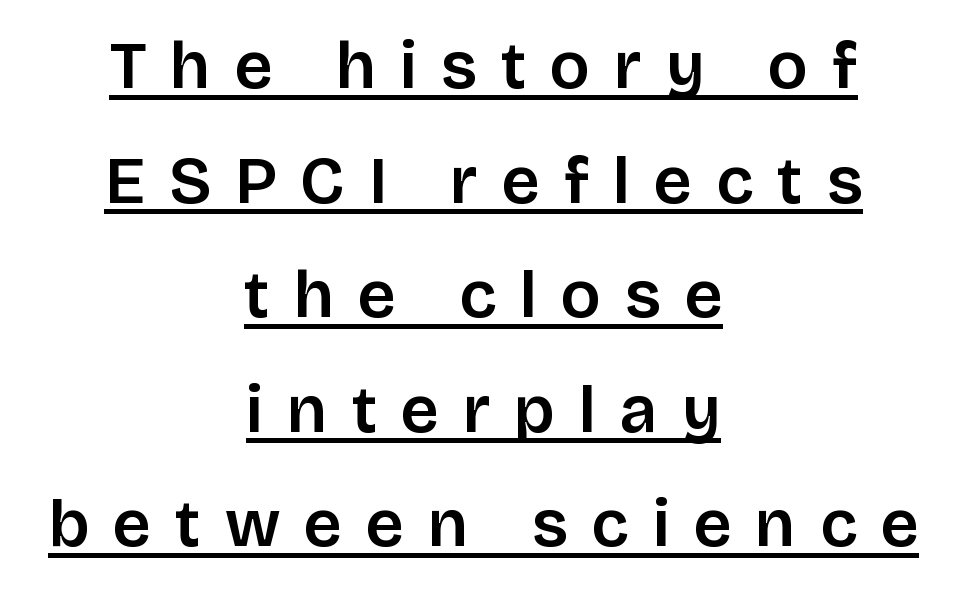
Q: Is the text italic (slanted)? A: No, it is upright.
Q: Is the typeface a serif or a sans-serif typeface? A: Sans-serif.
Q: Is the text underlined? A: Yes.
Q: How is the paragraph aligned? A: Centered.
Q: Is the spacing between letters normal or unusually wide? A: Unusually wide.
Q: Width (condensed, normal, or wide)? A: Normal.
Q: Stroke contrast? A: Low.
Q: x-height? A: Large.
Q: Monospaced? A: No.
